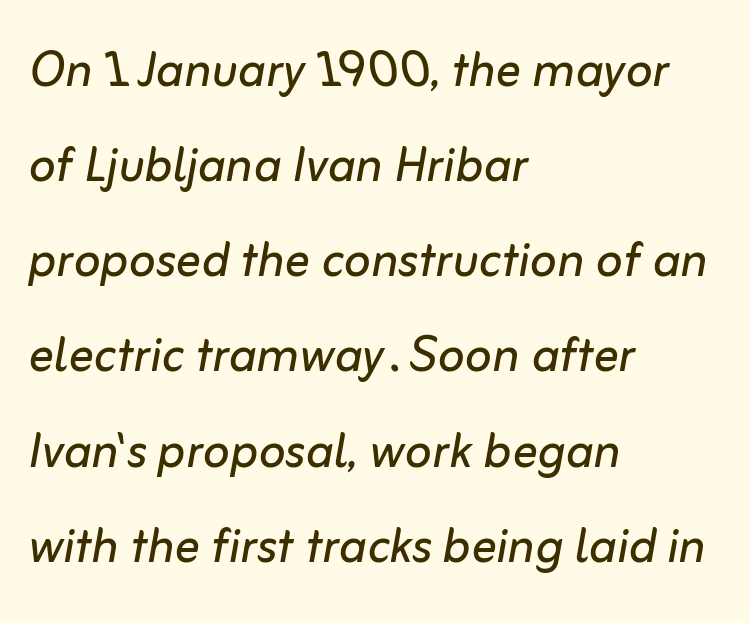
Q: Is the text bold? A: No.
Q: Is the text italic (slanted)? A: Yes, it leans right by about 10 degrees.
Q: Is the text underlined? A: No.
Q: How is the paragraph aligned? A: Left-aligned.
Q: Is the spacing between letters normal or unusually wide? A: Normal.
Q: Is the spacing between lines tight, normal or loose? A: Normal.
Q: Width (condensed, normal, or wide)? A: Normal.
Q: Stroke contrast? A: Low.
Q: x-height? A: Medium.
Q: Monospaced? A: No.
